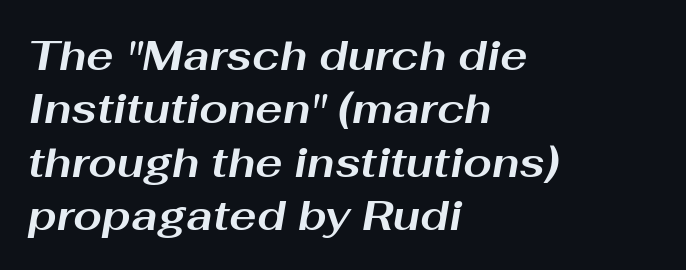
Leading: standard. If you drew a line through each stem, it would be angled. These lines keep a tight, regular rhythm from letter to letter. Just letters on the line, the space beneath them empty.
